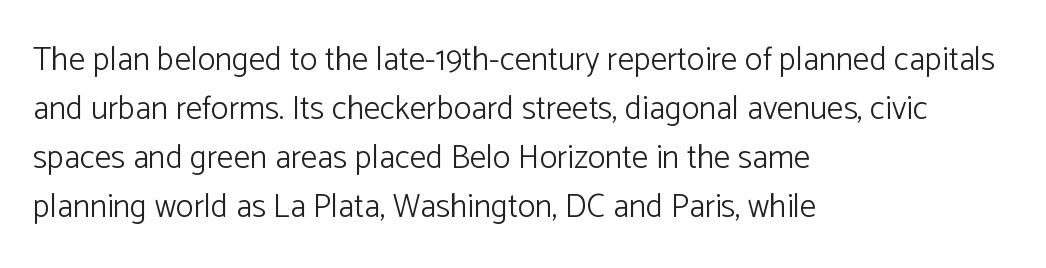
The image shows 33 px light sans-serif type, upright; set left-aligned, normal line spacing (1.48x), normal letter spacing, not underlined; low stroke contrast and a medium x-height.
